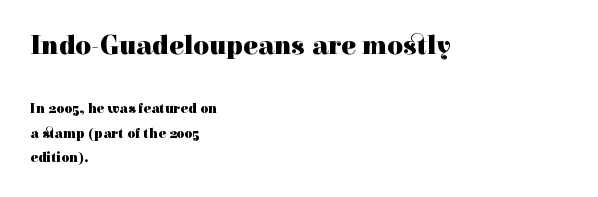
Tracking value appears to be zero — textbook default spacing. These lines stack with their left ends in a neat column. The words here are not underlined. Whoever set this made the first block the dominant, larger element.
